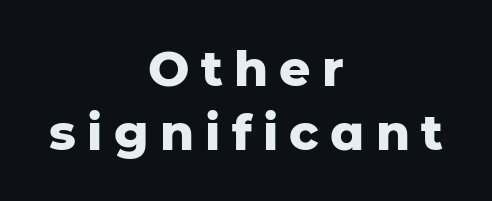
{"serif": "no", "italic": "no", "bold": "yes", "weight": "heavy", "width": "normal", "stroke_contrast": "low", "x_height": "medium", "monospaced": "no", "underline": "no", "align": "center", "line_spacing": "normal", "line_spacing_ratio": 1.3, "letter_spacing": "wide", "letter_spacing_em": 0.23, "glyph_px": 49}
